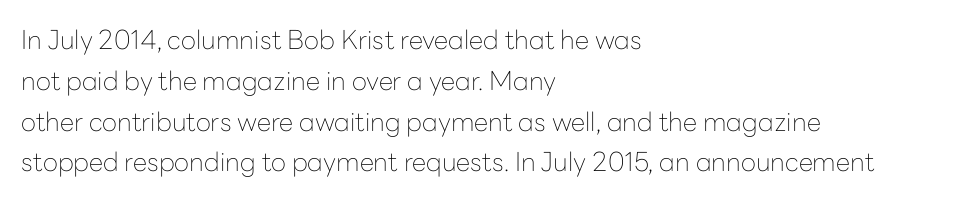
{"italic": "no", "bold": "no", "underline": "no", "align": "left", "line_spacing": "normal", "line_spacing_ratio": 1.57, "letter_spacing": "normal", "letter_spacing_em": 0.0, "glyph_px": 26}
